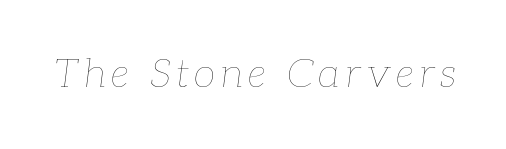
{"italic": "yes", "lean": "right", "slant_degrees": 7, "bold": "no", "weight": "thin", "width": "normal", "stroke_contrast": "low", "x_height": "medium", "monospaced": "no", "underline": "no", "glyph_px": 40}
